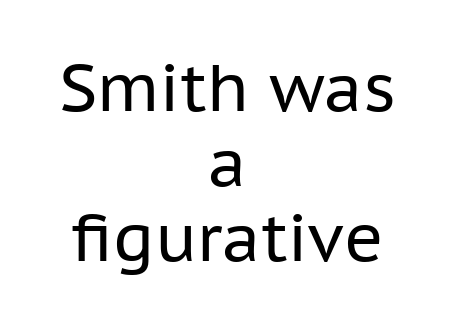
The image shows 66 px regular-weight sans-serif type, upright; set centered, tight line spacing (1.14x), normal letter spacing, not underlined; low stroke contrast and a medium x-height.
